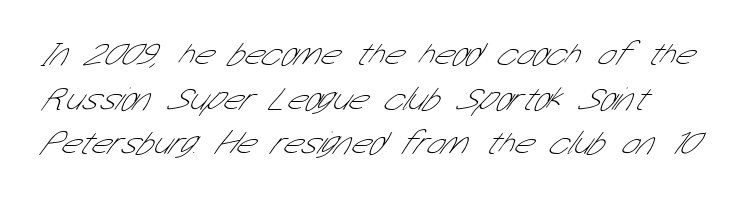
Q: Is the text bold? A: No.
Q: Is the typeface a serif or a sans-serif typeface? A: Sans-serif.
Q: Is the text underlined? A: No.
Q: Is the spacing between letters normal or unusually wide? A: Normal.
Q: Is the spacing between lines tight, normal or loose? A: Normal.
Q: Width (condensed, normal, or wide)? A: Condensed.
Q: Stroke contrast? A: Low.
Q: x-height? A: Medium.
Q: Monospaced? A: No.
